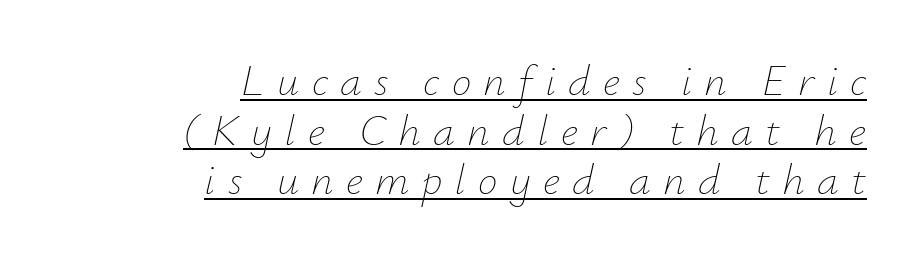
Q: Is the text bold? A: No.
Q: Is the text italic (slanted)? A: Yes, it leans right by about 12 degrees.
Q: Is the text underlined? A: Yes.
Q: How is the paragraph aligned? A: Right-aligned.
Q: Is the spacing between letters normal or unusually wide? A: Unusually wide.
Q: Is the spacing between lines tight, normal or loose? A: Tight.
Q: Width (condensed, normal, or wide)? A: Normal.
Q: Stroke contrast? A: Low.
Q: x-height? A: Small.
Q: Monospaced? A: No.
